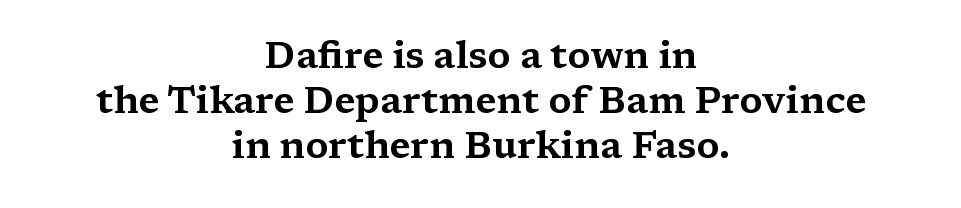
The image shows 37 px wide serif type, upright; set centered, line spacing 1.21x, normal letter spacing, not underlined; medium stroke contrast and a medium x-height.
